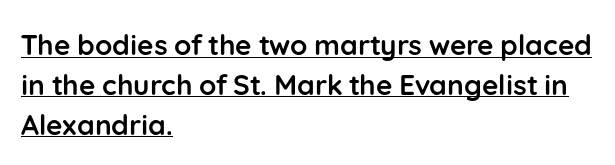
{"serif": "no", "italic": "no", "bold": "yes", "weight": "semibold", "width": "normal", "stroke_contrast": "low", "x_height": "medium", "monospaced": "no", "underline": "yes", "align": "left", "line_spacing": "normal", "line_spacing_ratio": 1.42, "letter_spacing": "normal", "letter_spacing_em": 0.0, "glyph_px": 28}
